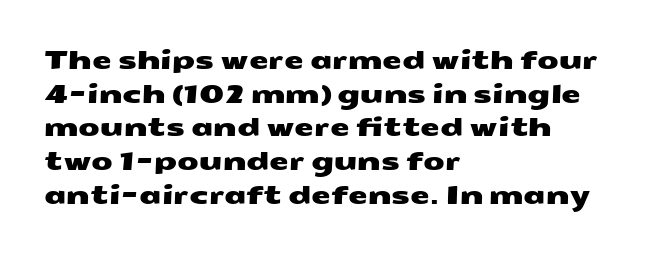
{"underline": "no", "align": "left", "line_spacing": "normal", "line_spacing_ratio": 1.35, "letter_spacing": "normal", "letter_spacing_em": 0.0, "glyph_px": 25}
